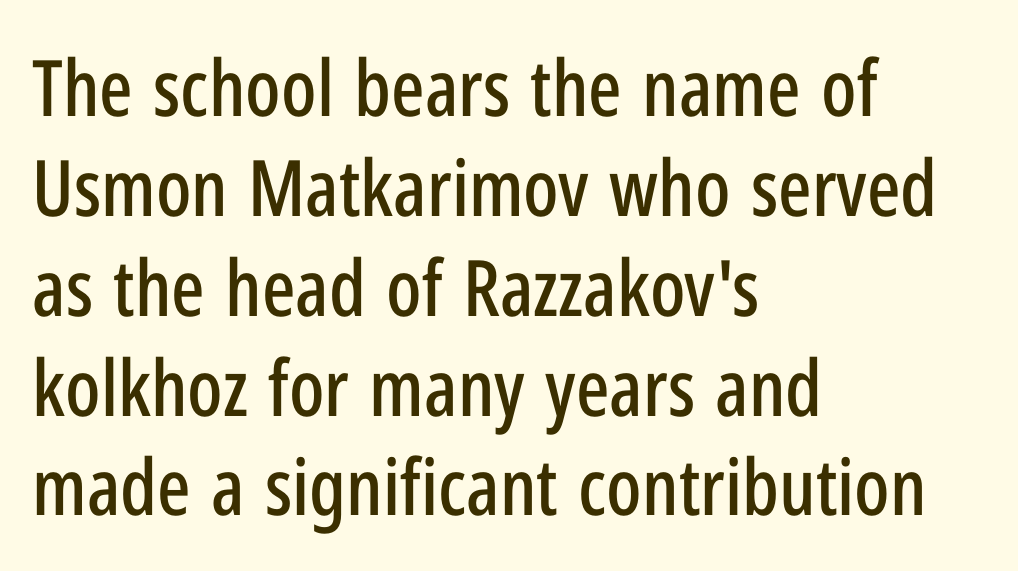
{"serif": "no", "italic": "no", "width": "condensed", "stroke_contrast": "low", "x_height": "medium", "monospaced": "no", "underline": "no", "align": "left", "line_spacing": "normal", "line_spacing_ratio": 1.28, "letter_spacing": "normal", "letter_spacing_em": 0.0, "glyph_px": 78}
